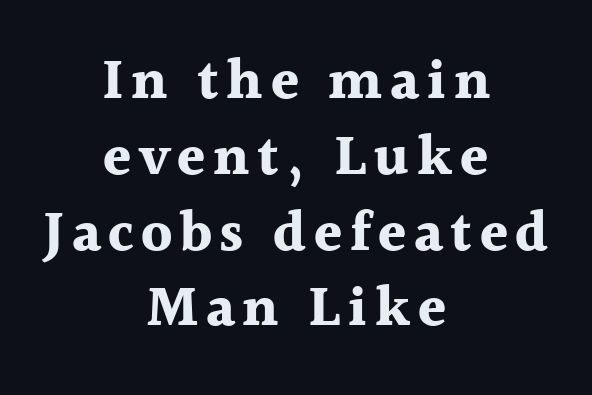
Q: Is the text bold? A: Yes.
Q: Is the text italic (slanted)? A: No, it is upright.
Q: Is the typeface a serif or a sans-serif typeface? A: Serif.
Q: Is the text underlined? A: No.
Q: How is the paragraph aligned? A: Centered.
Q: Is the spacing between lines tight, normal or loose? A: Normal.
Q: Width (condensed, normal, or wide)? A: Normal.
Q: x-height? A: Medium.
Q: Monospaced? A: No.
